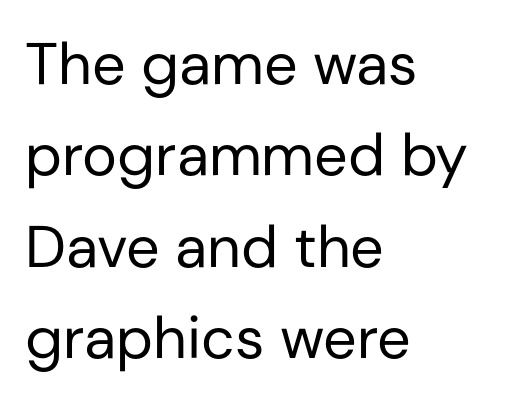
The image shows 59 px regular-weight sans-serif type, upright; set left-aligned, normal line spacing (1.55x), normal letter spacing, not underlined; low stroke contrast and a medium x-height.
